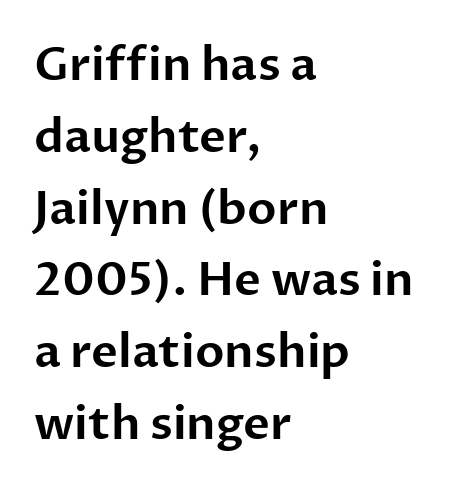
{"serif": "no", "italic": "no", "width": "normal", "stroke_contrast": "low", "x_height": "medium", "monospaced": "no", "underline": "no", "align": "left", "line_spacing": "normal", "line_spacing_ratio": 1.56, "letter_spacing": "normal", "letter_spacing_em": 0.0, "glyph_px": 46}
